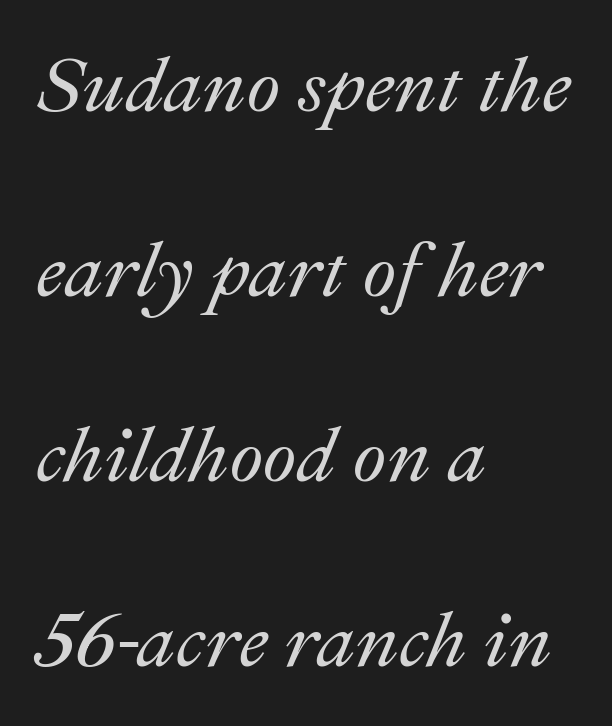
{"italic": "yes", "lean": "right", "slant_degrees": 22, "width": "normal", "stroke_contrast": "medium", "x_height": "small", "monospaced": "no", "underline": "no", "align": "left", "line_spacing": "loose", "line_spacing_ratio": 2.37, "letter_spacing": "normal", "letter_spacing_em": 0.0, "glyph_px": 78}
